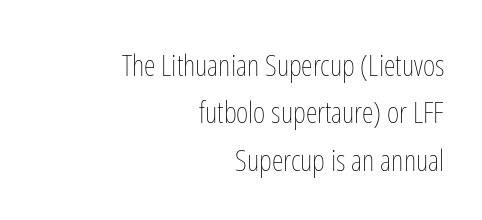
{"italic": "no", "bold": "no", "weight": "thin", "width": "condensed", "stroke_contrast": "low", "x_height": "medium", "monospaced": "no", "underline": "no", "align": "right", "line_spacing": "normal", "line_spacing_ratio": 1.58, "letter_spacing": "normal", "letter_spacing_em": 0.0, "glyph_px": 30}
